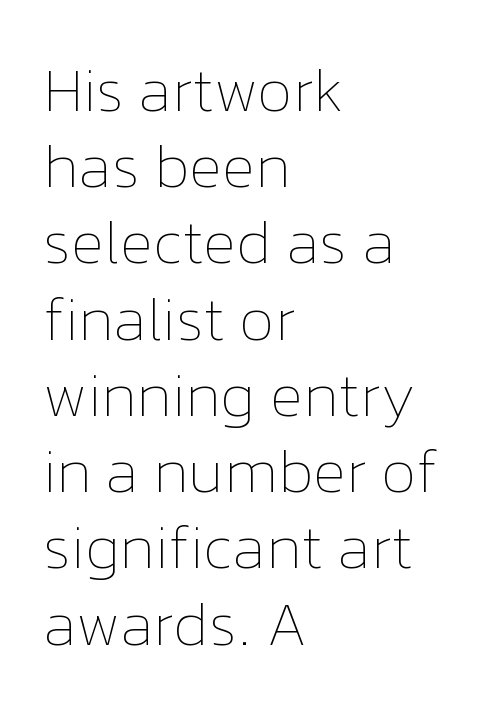
The image shows 61 px thin type, upright; set left-aligned, normal line spacing (1.25x), normal letter spacing, not underlined; low stroke contrast and a medium x-height.
